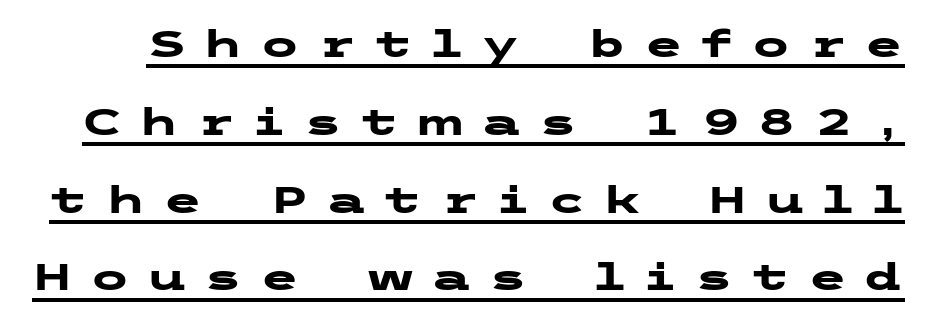
The image shows 36 px heavy, wide sans-serif type, upright; set loose line spacing (2.16x), unusually wide letter spacing (+0.48 em), underlined; low stroke contrast and a medium x-height.
